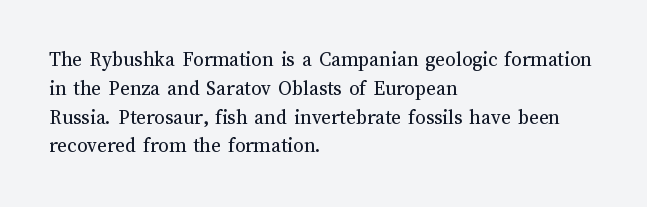
The image shows 21 px text type, upright; set left-aligned, normal line spacing (1.37x), normal letter spacing, not underlined.
